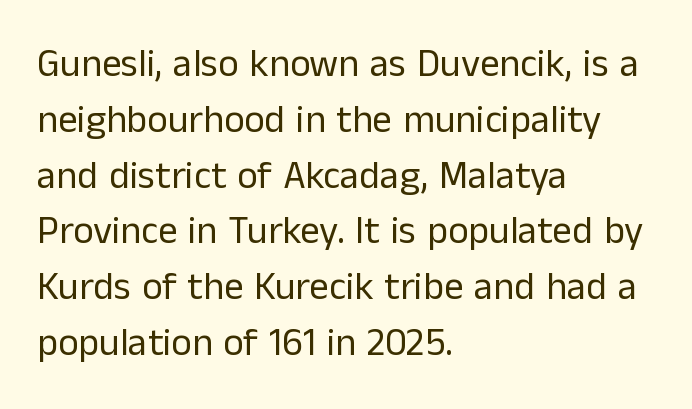
{"serif": "no", "italic": "no", "bold": "no", "weight": "regular", "width": "normal", "stroke_contrast": "low", "x_height": "medium", "monospaced": "no", "underline": "no", "align": "left", "line_spacing": "normal", "line_spacing_ratio": 1.43, "letter_spacing": "normal", "letter_spacing_em": 0.0, "glyph_px": 39}
